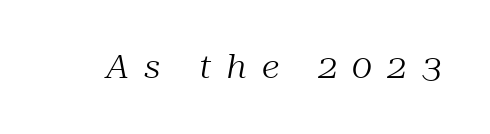
No letter is thick-stroked: the sample isn't bold. Someone cranked the tracking dial way up on this one. The rendering uses natural spacing where letterforms have individual widths. Clear beneath every line of the passage.
